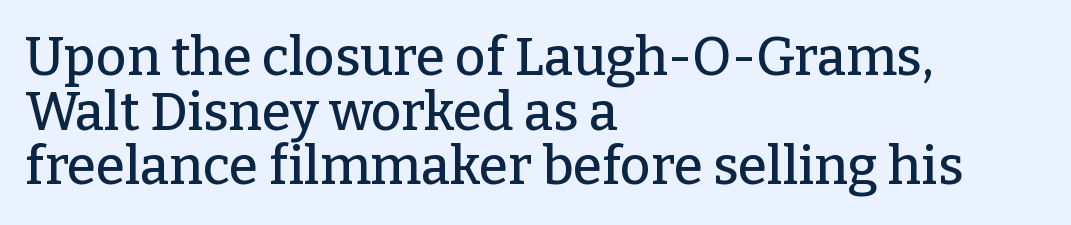
{"serif": "yes", "italic": "no", "width": "normal", "stroke_contrast": "low", "x_height": "medium", "monospaced": "no", "underline": "no", "align": "left", "line_spacing": "tight", "line_spacing_ratio": 1.03, "letter_spacing": "normal", "letter_spacing_em": 0.0, "glyph_px": 53}
